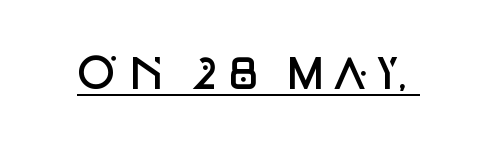
Q: Is the text bold? A: Semi-bold.
Q: Is the text italic (slanted)? A: No, it is upright.
Q: Is the typeface a serif or a sans-serif typeface? A: Sans-serif.
Q: Is the text underlined? A: Yes.
Q: Is the spacing between letters normal or unusually wide? A: Normal.
Q: Width (condensed, normal, or wide)? A: Normal.
Q: Stroke contrast? A: Low.
Q: x-height? A: Large.
Q: Monospaced? A: No.
